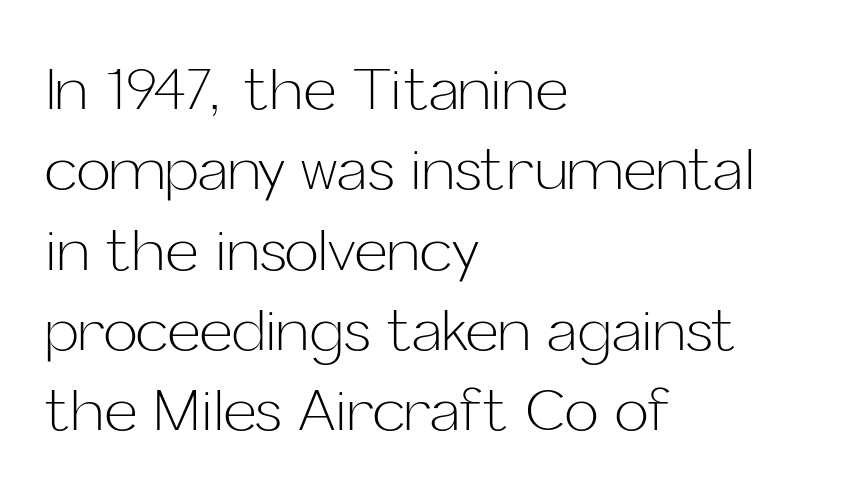
Q: Is the text bold? A: No.
Q: Is the text italic (slanted)? A: No, it is upright.
Q: Is the typeface a serif or a sans-serif typeface? A: Sans-serif.
Q: Is the text underlined? A: No.
Q: How is the paragraph aligned? A: Left-aligned.
Q: Is the spacing between letters normal or unusually wide? A: Normal.
Q: Is the spacing between lines tight, normal or loose? A: Normal.
Q: Width (condensed, normal, or wide)? A: Normal.
Q: Stroke contrast? A: Low.
Q: x-height? A: Medium.
Q: Monospaced? A: No.
